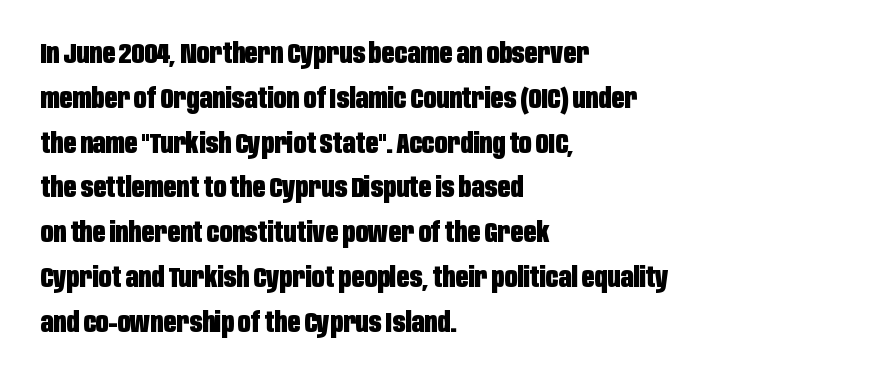
Q: Is the text bold? A: Yes.
Q: Is the text italic (slanted)? A: No, it is upright.
Q: Is the typeface a serif or a sans-serif typeface? A: Sans-serif.
Q: Is the text underlined? A: No.
Q: How is the paragraph aligned? A: Left-aligned.
Q: Is the spacing between letters normal or unusually wide? A: Normal.
Q: Is the spacing between lines tight, normal or loose? A: Normal.
Q: Width (condensed, normal, or wide)? A: Condensed.
Q: Stroke contrast? A: Low.
Q: x-height? A: Large.
Q: Monospaced? A: No.
